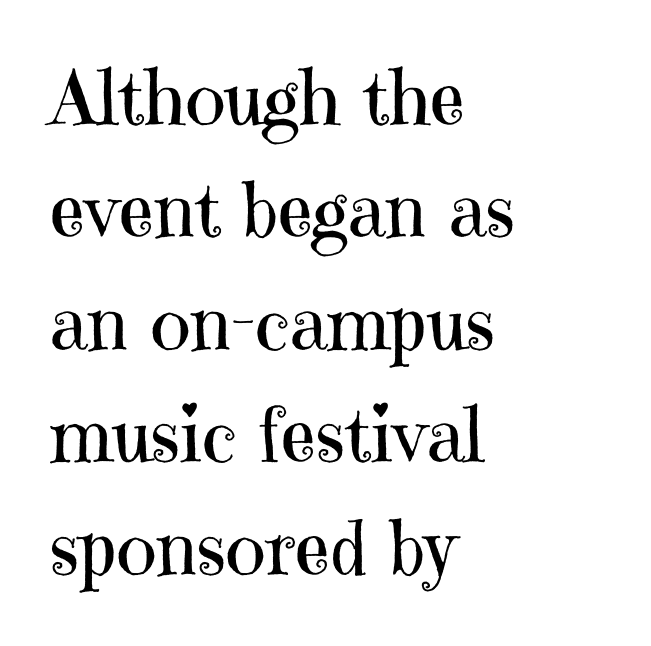
{"serif": "yes", "italic": "no", "bold": "no", "weight": "regular", "width": "normal", "stroke_contrast": "high", "x_height": "medium", "monospaced": "no", "underline": "no", "align": "left", "line_spacing": "normal", "line_spacing_ratio": 1.48, "letter_spacing": "normal", "letter_spacing_em": 0.0, "glyph_px": 76}
